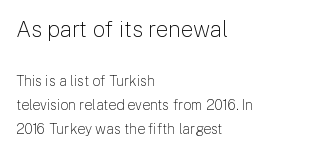
Is there any slant? The stems are plumb. Leftover space on each line is placed entirely after the last word. Ink coverage per letter is moderate at most. Here the first block reads like a headline and the second like body copy. Words appear dense and cohesive because spacing is normal.
